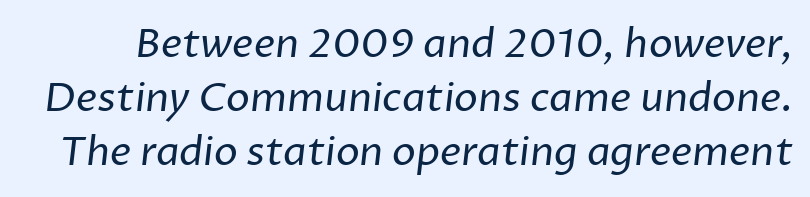
Each row of text sits above clean, open space. The vertical gap from one line to the next is medium. The gaps between neighbouring characters are ordinary and unremarkable. Typographically, this falls in the sans-serif category.
